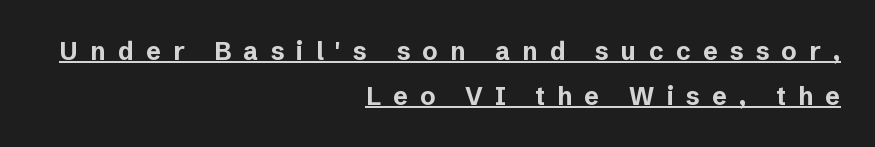
The image shows 25 px bold type, upright; set right-aligned, line spacing 1.8x, unusually wide letter spacing (+0.49 em), underlined.
